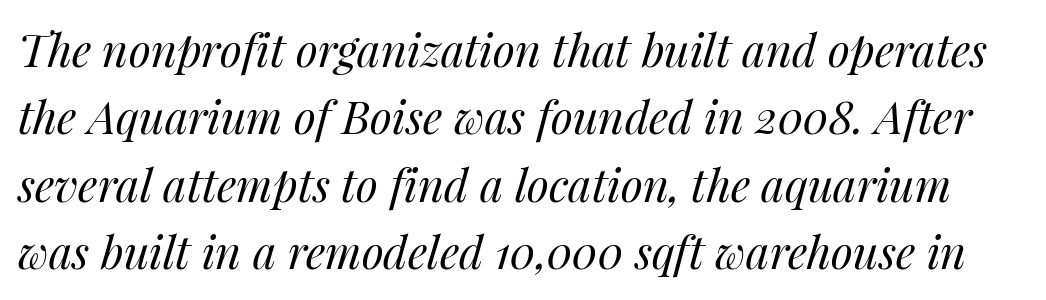
Q: Is the text bold? A: No.
Q: Is the text italic (slanted)? A: Yes, it leans right by about 14 degrees.
Q: Is the text underlined? A: No.
Q: Is the spacing between letters normal or unusually wide? A: Normal.
Q: Is the spacing between lines tight, normal or loose? A: Normal.
Q: Width (condensed, normal, or wide)? A: Normal.
Q: Stroke contrast? A: Medium.
Q: x-height? A: Medium.
Q: Monospaced? A: No.
